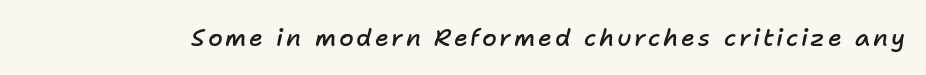
Q: Is the text bold? A: Semi-bold.
Q: Is the text italic (slanted)? A: Yes, it leans right by about 11 degrees.
Q: Is the text underlined? A: No.
